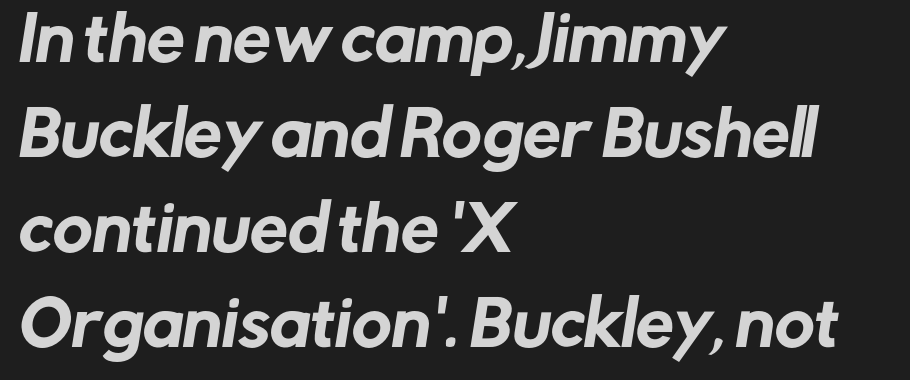
Q: Is the typeface a serif or a sans-serif typeface? A: Sans-serif.
Q: Is the text underlined? A: No.
Q: How is the paragraph aligned? A: Left-aligned.
Q: Is the spacing between letters normal or unusually wide? A: Normal.
Q: Is the spacing between lines tight, normal or loose? A: Normal.
Q: Width (condensed, normal, or wide)? A: Normal.
Q: Stroke contrast? A: Low.
Q: x-height? A: Medium.
Q: Monospaced? A: No.
